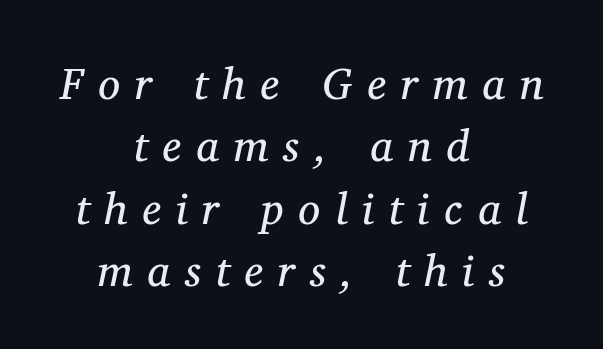
{"serif": "yes", "italic": "yes", "lean": "right", "slant_degrees": 11, "bold": "no", "weight": "regular", "width": "normal", "stroke_contrast": "medium", "x_height": "medium", "monospaced": "no", "underline": "no", "align": "center", "line_spacing": "normal", "line_spacing_ratio": 1.42, "letter_spacing": "wide", "letter_spacing_em": 0.34, "glyph_px": 44}
